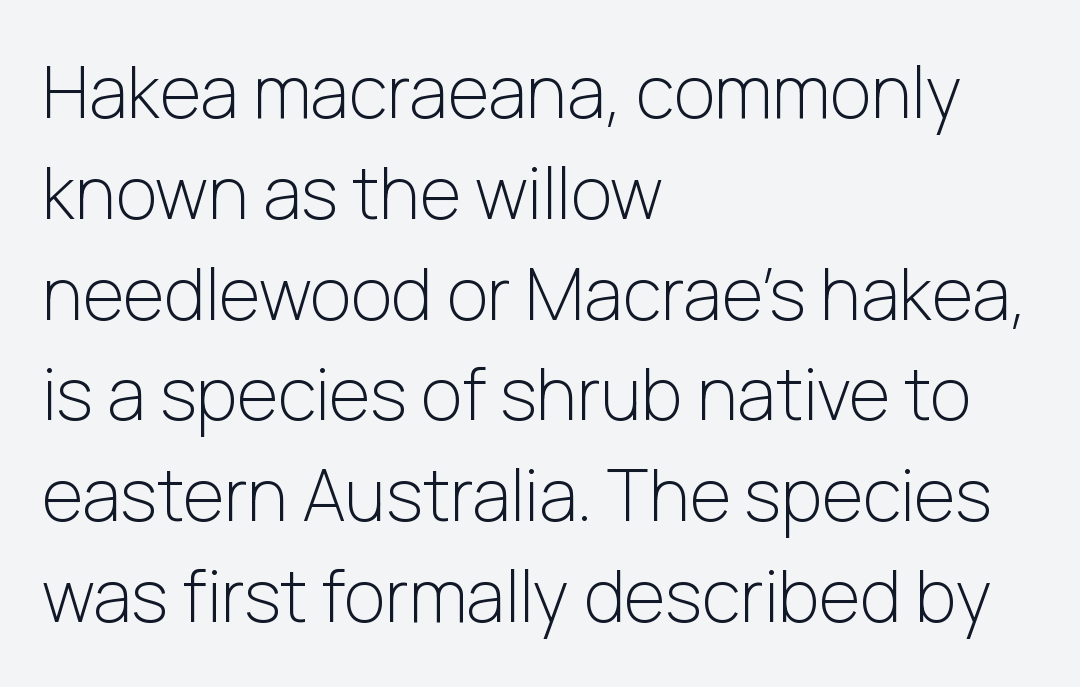
Q: Is the text bold? A: No.
Q: Is the text italic (slanted)? A: No, it is upright.
Q: Is the typeface a serif or a sans-serif typeface? A: Sans-serif.
Q: Is the text underlined? A: No.
Q: How is the paragraph aligned? A: Left-aligned.
Q: Is the spacing between letters normal or unusually wide? A: Normal.
Q: Is the spacing between lines tight, normal or loose? A: Normal.
Q: Width (condensed, normal, or wide)? A: Normal.
Q: Stroke contrast? A: Low.
Q: x-height? A: Medium.
Q: Monospaced? A: No.
